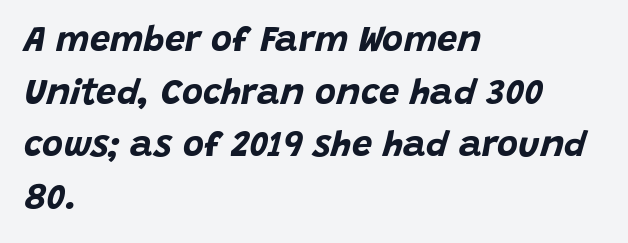
The image shows 36 px bold type, italic (leaning right); set left-aligned, normal line spacing (1.46x), normal letter spacing, not underlined; low stroke contrast and a large x-height.
